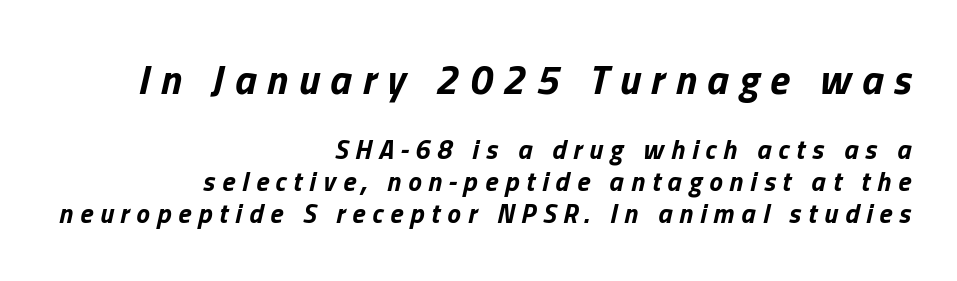
The image shows 41 px bold type, italic (leaning right); set right-aligned, line spacing 1.18x, unusually wide letter spacing (+0.26 em), not underlined; the first (top) block is 1.52x larger; low stroke contrast and a medium x-height.
